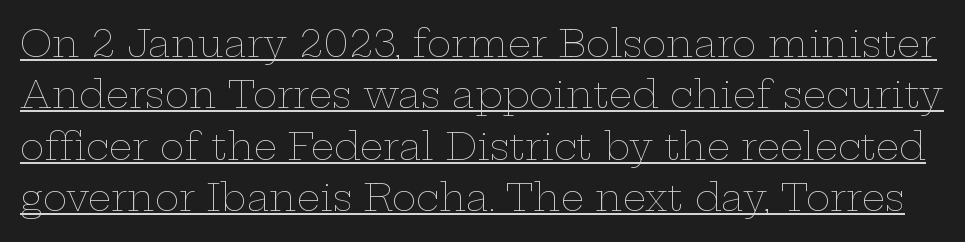
Q: Is the text bold? A: No.
Q: Is the text italic (slanted)? A: No, it is upright.
Q: Is the text underlined? A: Yes.
Q: Is the spacing between letters normal or unusually wide? A: Normal.
Q: Is the spacing between lines tight, normal or loose? A: Normal.
Q: Width (condensed, normal, or wide)? A: Wide.
Q: Stroke contrast? A: Low.
Q: x-height? A: Medium.
Q: Monospaced? A: No.
